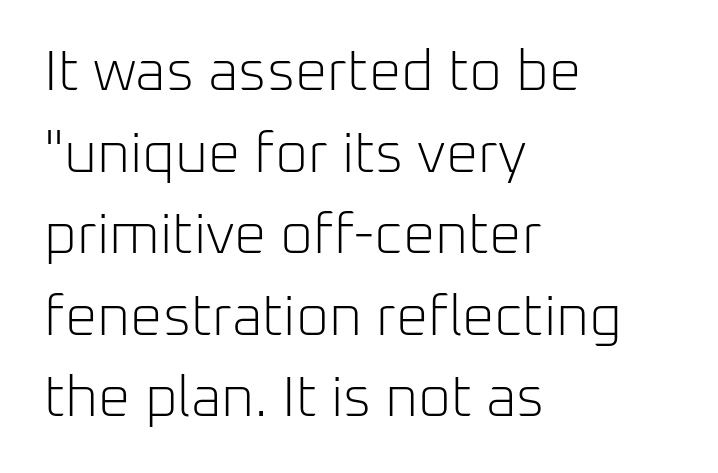
The image shows 57 px light sans-serif type, upright; set left-aligned, normal line spacing (1.43x), normal letter spacing, not underlined; low stroke contrast and a medium x-height.
